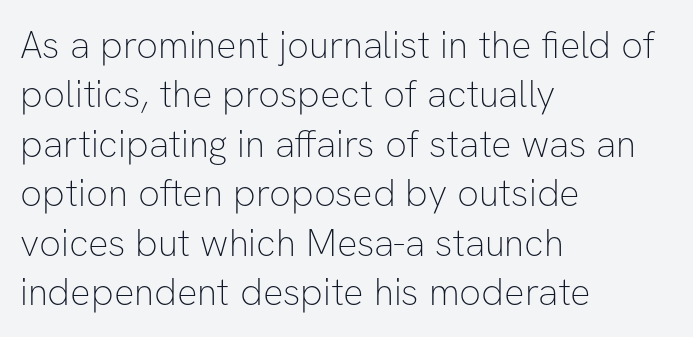
The image shows 38 px thin sans-serif type, upright; set left-aligned, normal line spacing (1.3x), normal letter spacing, not underlined; low stroke contrast and a medium x-height.
